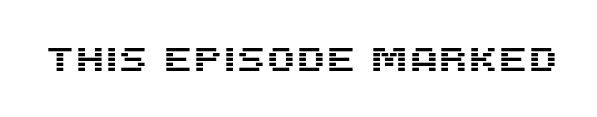
The face used here is proportionally spaced, like ordinary book or web type. Decoration check: the copy has no underline. Nope, no serifs anywhere on these letters. The font's upright variant was chosen for this text. Spacing between characters is what you'd get straight out of the box.
